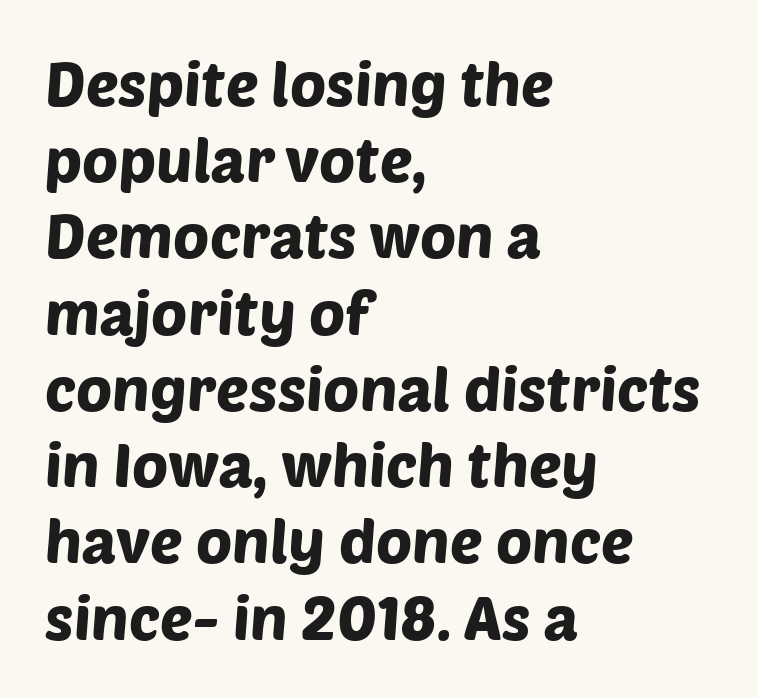
The zone under the glyphs is completely vacant. The face used here is proportionally spaced, like ordinary book or web type. Interline gaps are of average width in this sample. The rendering shows plain stroke endings on the letterforms — a sans-serif design.
